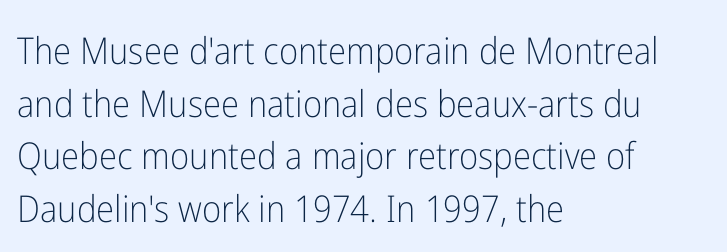
Q: Is the text bold? A: No.
Q: Is the text italic (slanted)? A: No, it is upright.
Q: Is the typeface a serif or a sans-serif typeface? A: Sans-serif.
Q: Is the text underlined? A: No.
Q: How is the paragraph aligned? A: Left-aligned.
Q: Is the spacing between letters normal or unusually wide? A: Normal.
Q: Is the spacing between lines tight, normal or loose? A: Normal.
Q: Width (condensed, normal, or wide)? A: Condensed.
Q: Stroke contrast? A: Low.
Q: x-height? A: Medium.
Q: Monospaced? A: No.
